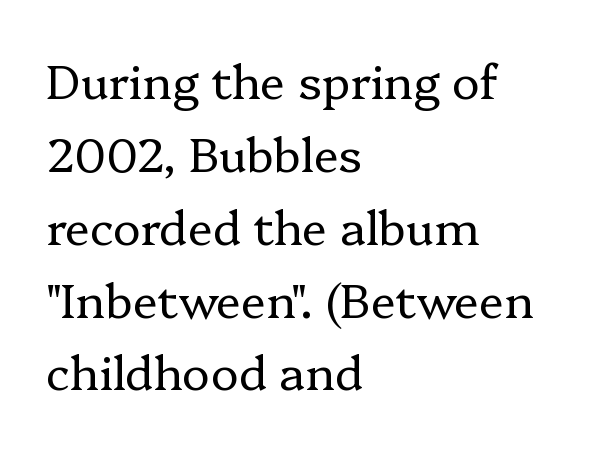
The image shows 47 px regular-weight serif type, upright; set left-aligned, normal line spacing (1.55x), normal letter spacing, not underlined; low stroke contrast and a medium x-height.
